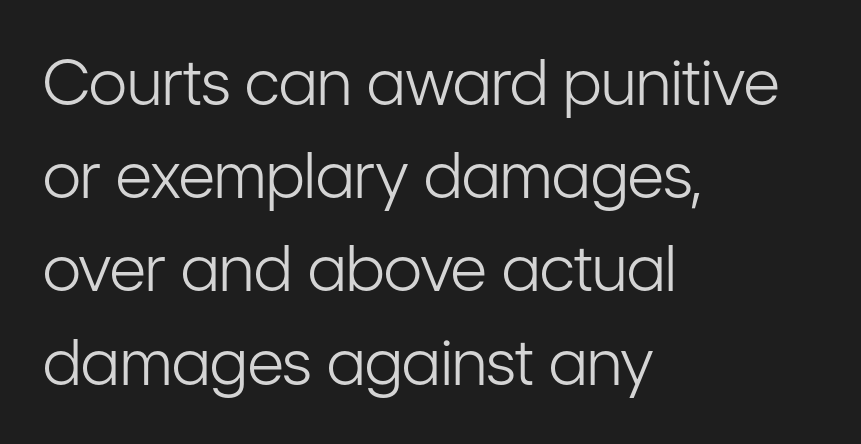
The image shows 63 px light, condensed sans-serif type, upright; set left-aligned, normal line spacing (1.48x), normal letter spacing, not underlined; low stroke contrast and a medium x-height.
